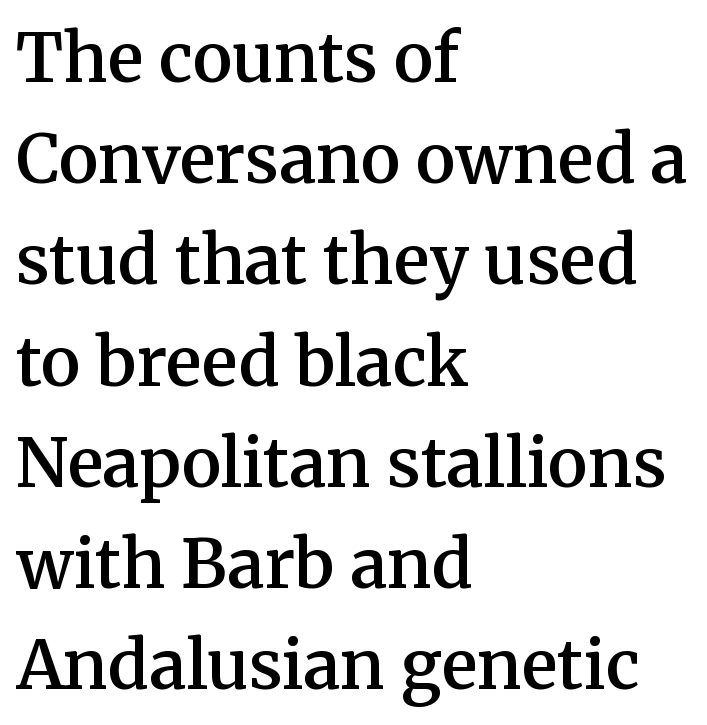
{"serif": "yes", "italic": "no", "bold": "semi", "weight": "semibold", "width": "normal", "stroke_contrast": "medium", "x_height": "medium", "monospaced": "no", "underline": "no", "align": "left", "line_spacing": "normal", "line_spacing_ratio": 1.51, "letter_spacing": "normal", "letter_spacing_em": 0.0, "glyph_px": 67}
